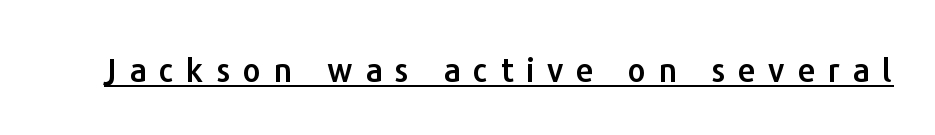
{"serif": "no", "italic": "no", "width": "normal", "stroke_contrast": "low", "x_height": "medium", "monospaced": "no", "underline": "yes", "letter_spacing": "wide", "letter_spacing_em": 0.4, "glyph_px": 32}
